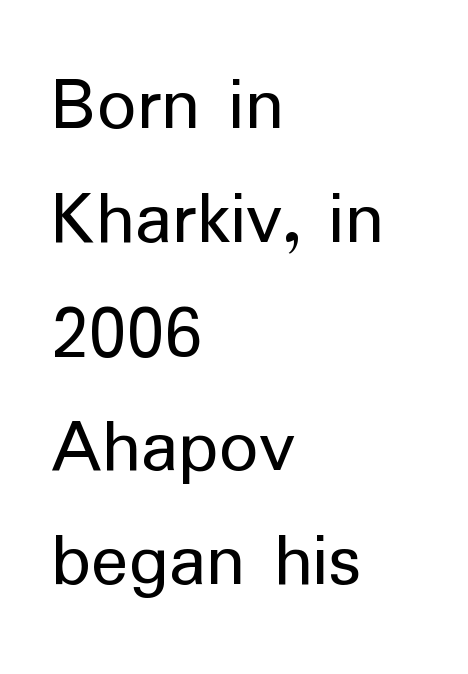
{"serif": "no", "italic": "no", "bold": "no", "weight": "regular", "width": "normal", "stroke_contrast": "low", "x_height": "medium", "monospaced": "no", "underline": "no", "align": "left", "line_spacing": "normal", "line_spacing_ratio": 1.46, "letter_spacing": "normal", "letter_spacing_em": 0.0, "glyph_px": 78}
